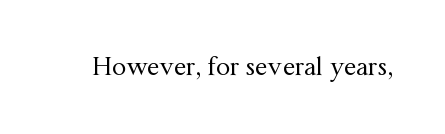
The rendering keeps characters at their native spacing. The font sits on the lighter half of the weight spectrum, regular included. Quick note: underline off. Is there any slant? The stems are plumb.
